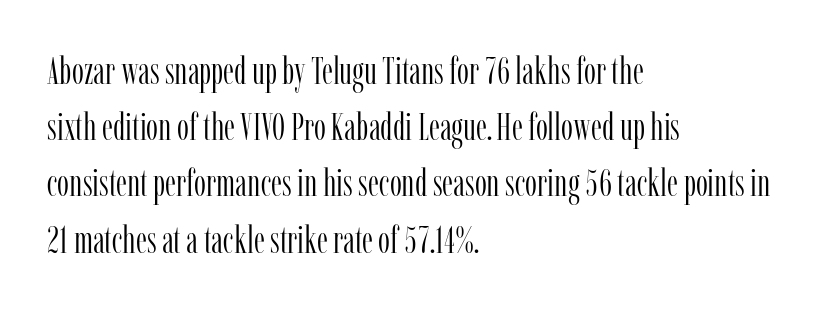
The image shows 38 px light, condensed serif type, upright; set left-aligned, normal line spacing (1.48x), normal letter spacing, not underlined; low stroke contrast and a medium x-height.
